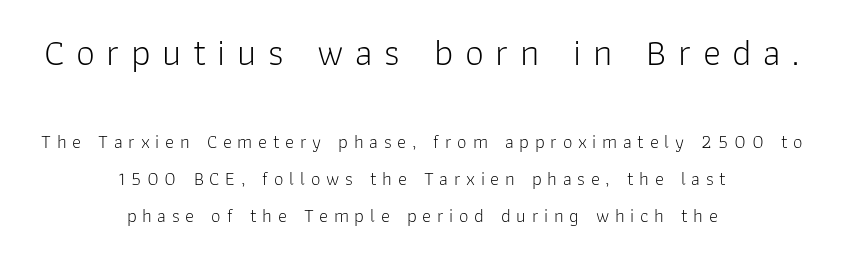
{"serif": "no", "italic": "no", "bold": "no", "weight": "light", "width": "normal", "stroke_contrast": "low", "x_height": "medium", "monospaced": "no", "underline": "no", "align": "center", "line_spacing": "loose", "line_spacing_ratio": 1.96, "letter_spacing": "wide", "letter_spacing_em": 0.3, "larger_block": "first", "size_ratio": 2.0, "glyph_px": 38}
